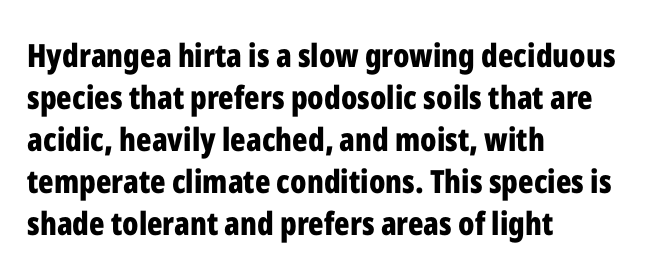
A typesetter would mark this as roman, not italic. The typesetter chose a ragged-right arrangement here. Between one letter and the next there's only the usual sliver of space. The rendering uses a bold face; every stroke is thick and dark.
